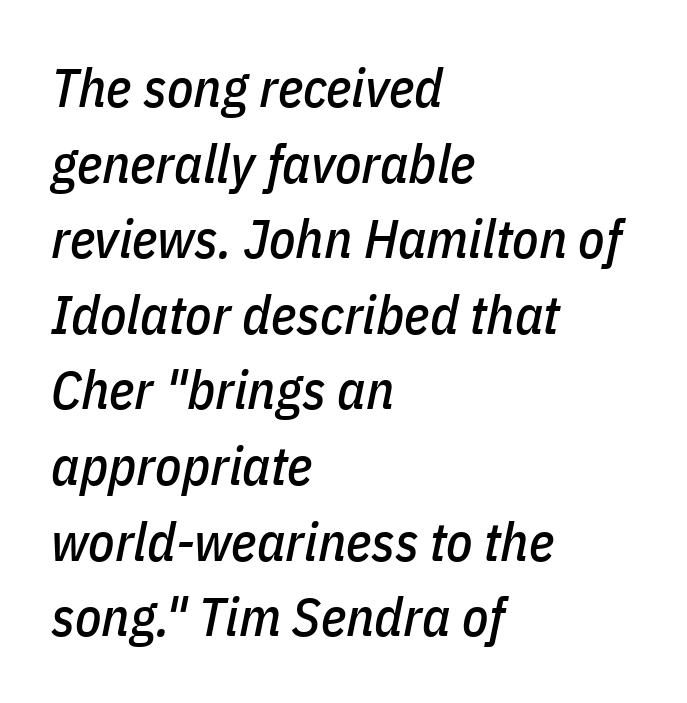
{"italic": "yes", "lean": "right", "slant_degrees": 11, "width": "condensed", "stroke_contrast": "low", "x_height": "medium", "monospaced": "no", "underline": "no", "align": "left", "line_spacing": "normal", "line_spacing_ratio": 1.4, "letter_spacing": "normal", "letter_spacing_em": 0.0, "glyph_px": 54}
